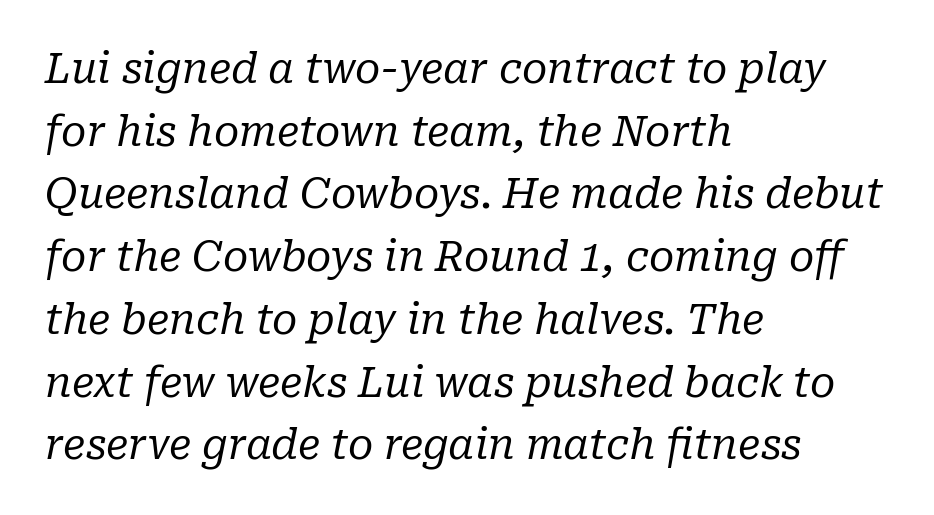
The image shows 41 px regular-weight serif type, italic (leaning right); set left-aligned, normal line spacing (1.53x), normal letter spacing, not underlined; low stroke contrast and a medium x-height.
